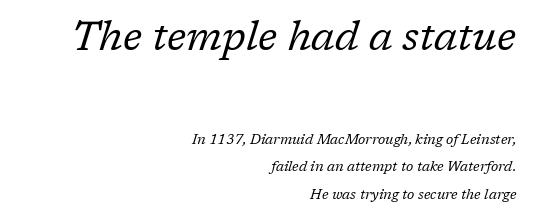
The letters in the upper block stand taller than those in the block below. Unbolded letterforms with no extra heft. Spacing verdict: proportional, widths tailored to each character. The rendering keeps characters at their native spacing.
